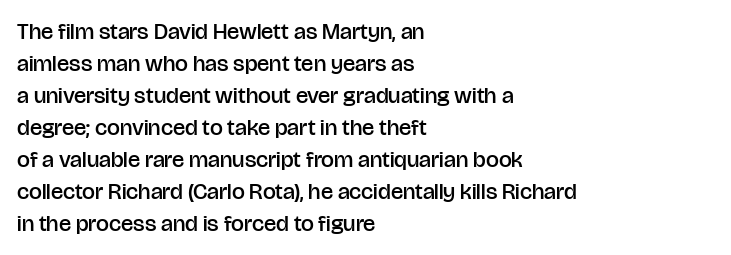
Q: Is the text bold? A: Semi-bold.
Q: Is the text italic (slanted)? A: No, it is upright.
Q: Is the text underlined? A: No.
Q: How is the paragraph aligned? A: Left-aligned.
Q: Is the spacing between letters normal or unusually wide? A: Normal.
Q: Is the spacing between lines tight, normal or loose? A: Normal.
